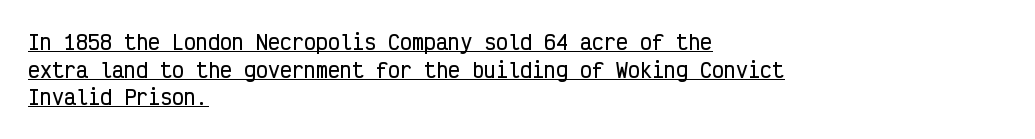
{"italic": "no", "underline": "yes", "align": "left", "line_spacing": "normal", "line_spacing_ratio": 1.38, "letter_spacing": "normal", "letter_spacing_em": 0.0, "glyph_px": 20}
